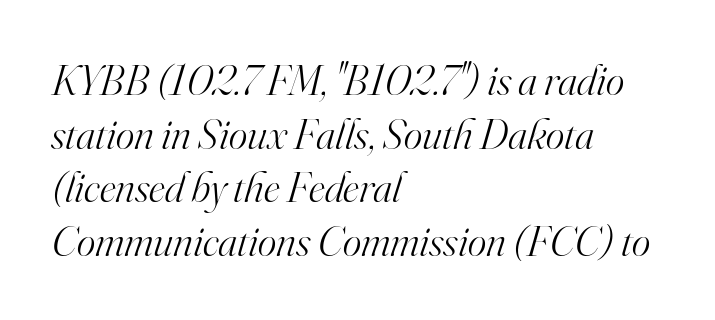
Italic? Definitely — the glyphs are oblique. You could not count columns in this text — the font is proportionally spaced. Stroke terminals: seriffed. The words here are not underlined.
